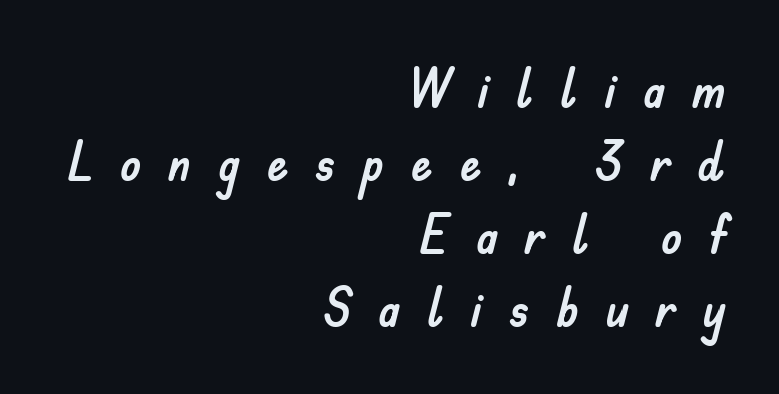
Q: Is the text italic (slanted)? A: Yes.
Q: Is the typeface a serif or a sans-serif typeface? A: Sans-serif.
Q: Is the text underlined? A: No.
Q: How is the paragraph aligned? A: Right-aligned.
Q: Is the spacing between letters normal or unusually wide? A: Unusually wide.
Q: Is the spacing between lines tight, normal or loose? A: Normal.
Q: Width (condensed, normal, or wide)? A: Normal.
Q: Stroke contrast? A: Low.
Q: x-height? A: Small.
Q: Monospaced? A: No.
